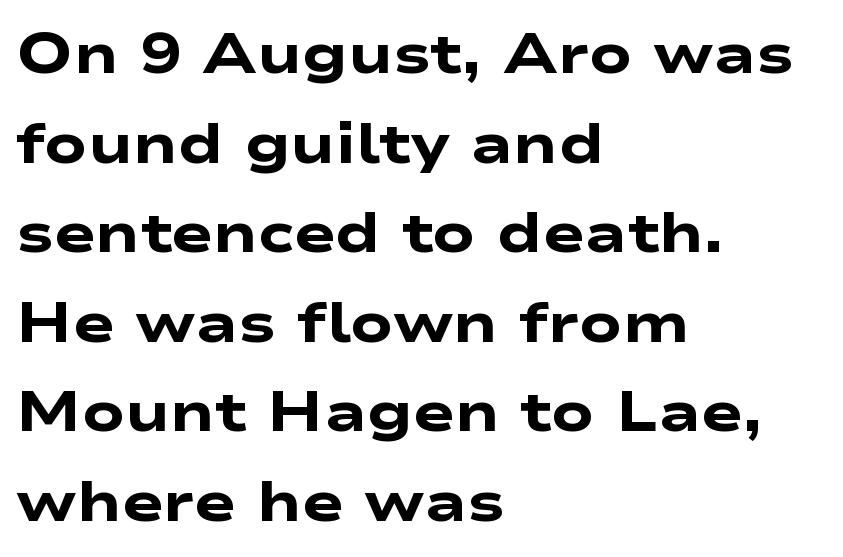
Q: Is the text bold? A: Yes.
Q: Is the typeface a serif or a sans-serif typeface? A: Sans-serif.
Q: Is the text underlined? A: No.
Q: How is the paragraph aligned? A: Left-aligned.
Q: Is the spacing between letters normal or unusually wide? A: Normal.
Q: Is the spacing between lines tight, normal or loose? A: Normal.
Q: Width (condensed, normal, or wide)? A: Wide.
Q: Stroke contrast? A: Low.
Q: x-height? A: Medium.
Q: Monospaced? A: No.
